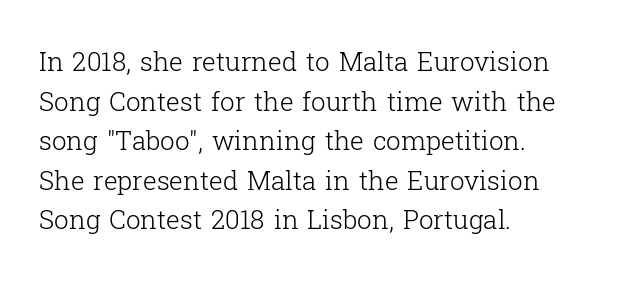
The image shows 26 px text type, upright; set left-aligned, normal line spacing (1.52x), normal letter spacing, not underlined.
